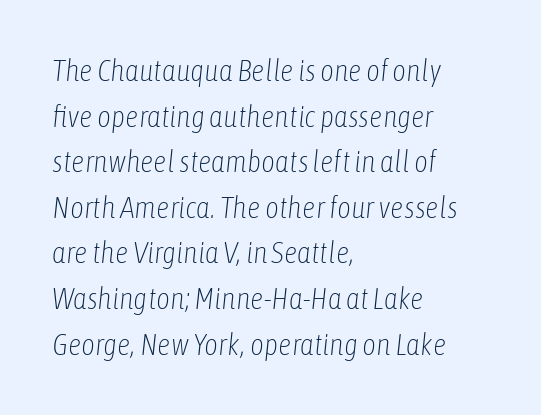
The image shows 30 px light, condensed type, italic (leaning right); set left-aligned, normal line spacing (1.52x), normal letter spacing, not underlined; low stroke contrast and a medium x-height.
